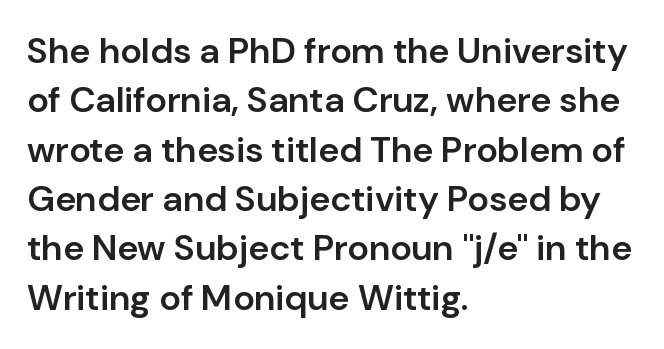
{"serif": "no", "italic": "no", "bold": "semi", "weight": "semibold", "width": "normal", "stroke_contrast": "low", "x_height": "medium", "monospaced": "no", "underline": "no", "align": "left", "line_spacing": "normal", "line_spacing_ratio": 1.37, "letter_spacing": "normal", "letter_spacing_em": 0.0, "glyph_px": 36}
